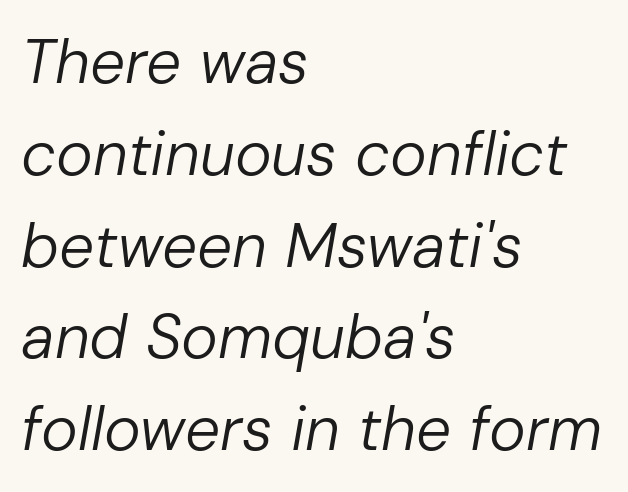
The image shows 62 px regular-weight type, italic (leaning right); set left-aligned, normal line spacing (1.48x), normal letter spacing, not underlined; low stroke contrast and a medium x-height.
